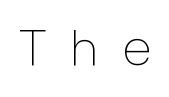
{"serif": "no", "italic": "no", "bold": "no", "weight": "thin", "width": "normal", "stroke_contrast": "low", "x_height": "medium", "monospaced": "no", "underline": "no", "letter_spacing": "wide", "letter_spacing_em": 0.46, "glyph_px": 49}
